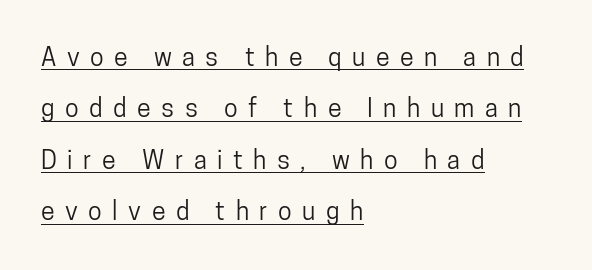
{"italic": "no", "underline": "yes", "align": "left", "line_spacing": "loose", "line_spacing_ratio": 2.06, "letter_spacing": "wide", "letter_spacing_em": 0.42, "glyph_px": 25}
